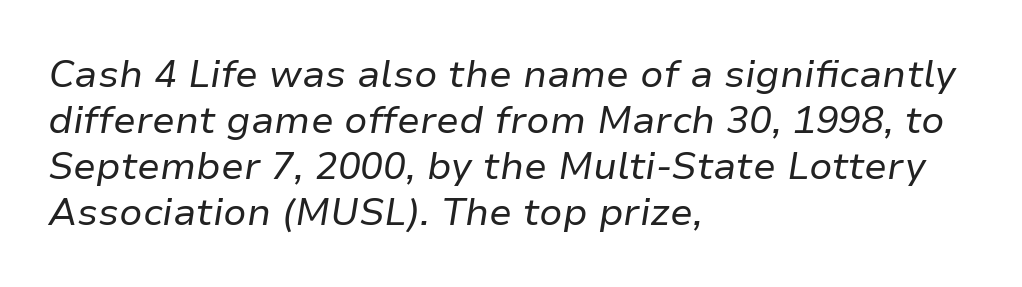
Q: Is the text bold? A: No.
Q: Is the text italic (slanted)? A: Yes, it leans right by about 9 degrees.
Q: Is the text underlined? A: No.
Q: How is the paragraph aligned? A: Left-aligned.
Q: Is the spacing between letters normal or unusually wide? A: Normal.
Q: Width (condensed, normal, or wide)? A: Normal.
Q: Stroke contrast? A: Low.
Q: x-height? A: Medium.
Q: Monospaced? A: No.
